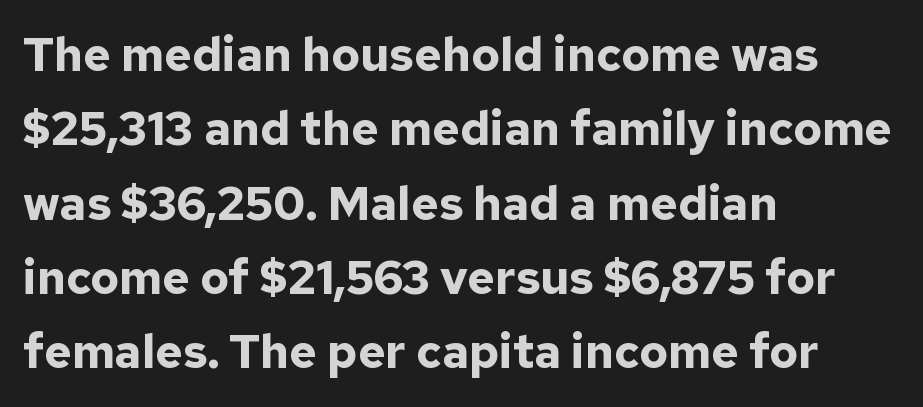
Letter spacing: default. This rendering features lettering with no underline. The lettering holds an erect, upright posture throughout. The designer left line spacing at the default.
